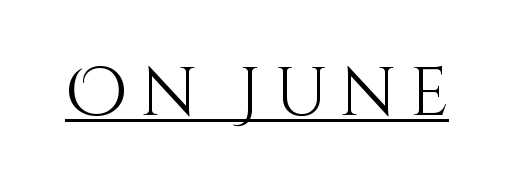
{"italic": "no", "bold": "no", "weight": "light", "width": "normal", "stroke_contrast": "medium", "x_height": "large", "monospaced": "no", "underline": "yes", "glyph_px": 68}
